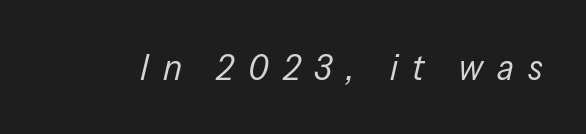
Q: Is the text bold? A: No.
Q: Is the text italic (slanted)? A: Yes, it leans right by about 13 degrees.
Q: Is the text underlined? A: No.
Q: Is the spacing between letters normal or unusually wide? A: Unusually wide.
Q: Width (condensed, normal, or wide)? A: Condensed.
Q: Stroke contrast? A: Low.
Q: x-height? A: Medium.
Q: Monospaced? A: No.
